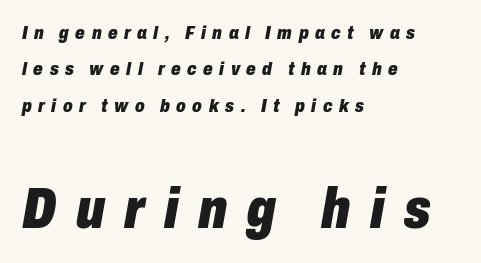
{"italic": "yes", "lean": "right", "slant_degrees": 10, "bold": "yes", "weight": "heavy", "width": "condensed", "stroke_contrast": "low", "x_height": "medium", "monospaced": "no", "underline": "no", "align": "left", "line_spacing": "loose", "line_spacing_ratio": 1.92, "letter_spacing": "wide", "letter_spacing_em": 0.34, "larger_block": "second", "size_ratio": 3.0, "glyph_px": 57}
